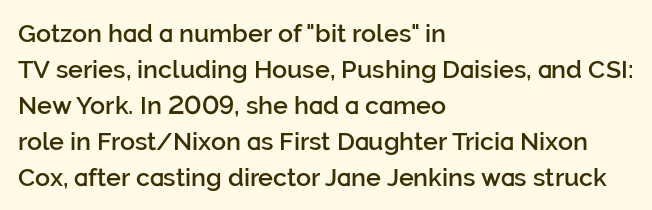
{"italic": "no", "bold": "semi", "underline": "no", "align": "left", "line_spacing": "normal", "line_spacing_ratio": 1.44, "letter_spacing": "normal", "letter_spacing_em": 0.0, "glyph_px": 25}
